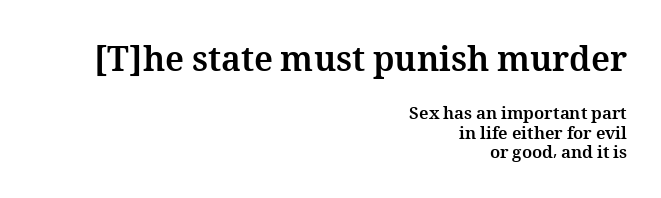
Which chunk is bigger? The first one — the top block dwarfs the bottom. The letters advance in unequal steps, a hallmark of proportional type. The space beneath each line is pristine and unruled. The lines in this sample share a right terminus and differ only in where they begin. The designer dialed line spacing down below the default.
